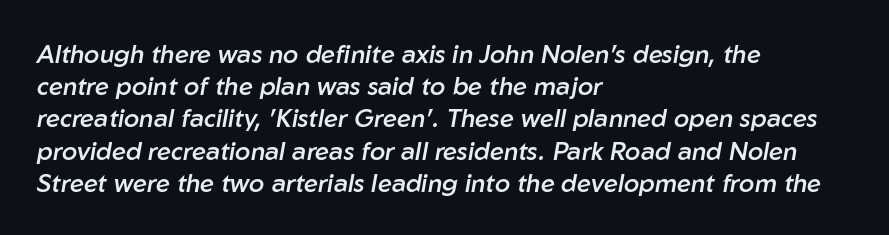
Inter-character spacing is left at the font's built-in metrics. Each glyph is drawn with semibold strokes, heavier than normal yet not fully bold. Does the leading feel generous? No, just average. A typesetter would mark this as italic. Bare-footed words on every line. These lines stack with their left ends in a neat column.
